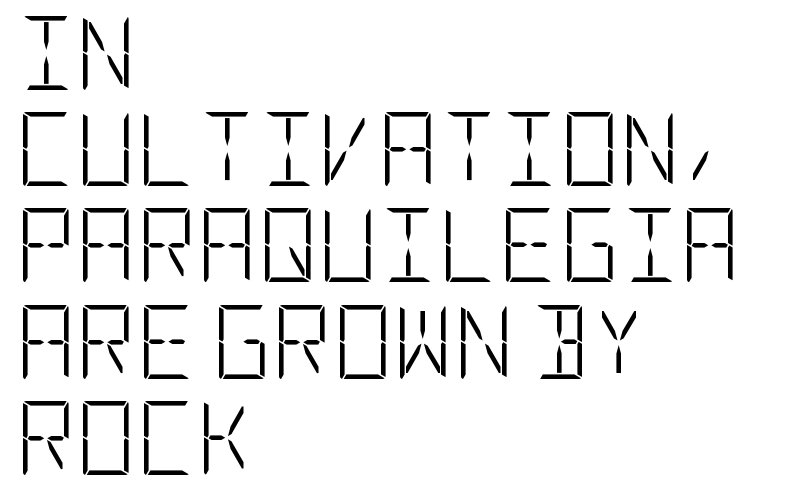
{"serif": "no", "italic": "no", "bold": "no", "weight": "light", "width": "condensed", "stroke_contrast": "low", "x_height": "large", "underline": "no", "align": "left", "line_spacing": "normal", "line_spacing_ratio": 1.3, "letter_spacing": "normal", "letter_spacing_em": 0.0, "glyph_px": 74}
